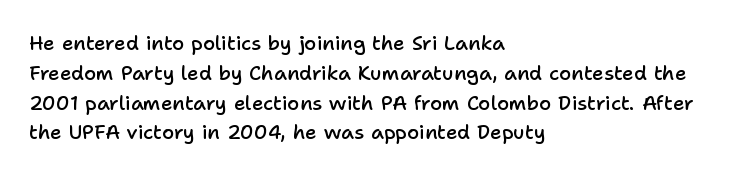
{"italic": "no", "bold": "semi", "underline": "no", "align": "left", "line_spacing": "normal", "line_spacing_ratio": 1.49, "letter_spacing": "normal", "letter_spacing_em": 0.0, "glyph_px": 20}
